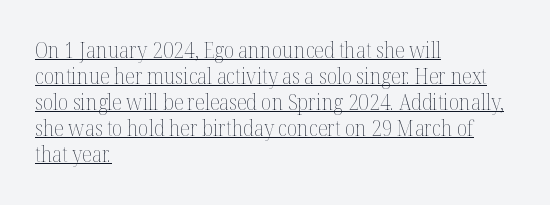
The image shows 21 px text type, upright; set left-aligned, line spacing 1.24x, normal letter spacing, underlined.
